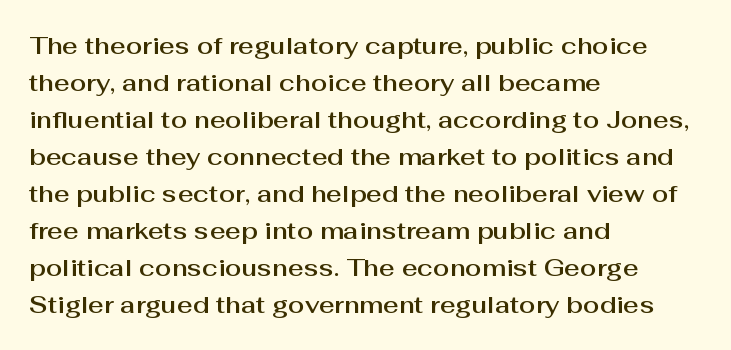
Q: Is the text italic (slanted)? A: No, it is upright.
Q: Is the text underlined? A: No.
Q: How is the paragraph aligned? A: Left-aligned.
Q: Is the spacing between letters normal or unusually wide? A: Normal.
Q: Is the spacing between lines tight, normal or loose? A: Normal.
